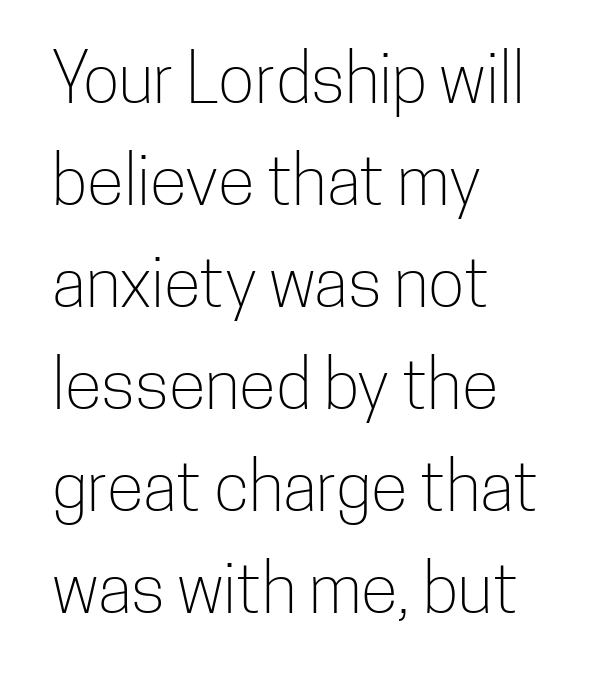
Q: Is the text bold? A: No.
Q: Is the text italic (slanted)? A: No, it is upright.
Q: Is the typeface a serif or a sans-serif typeface? A: Sans-serif.
Q: Is the text underlined? A: No.
Q: How is the paragraph aligned? A: Left-aligned.
Q: Is the spacing between letters normal or unusually wide? A: Normal.
Q: Is the spacing between lines tight, normal or loose? A: Normal.
Q: Width (condensed, normal, or wide)? A: Condensed.
Q: Stroke contrast? A: Low.
Q: x-height? A: Medium.
Q: Monospaced? A: No.
